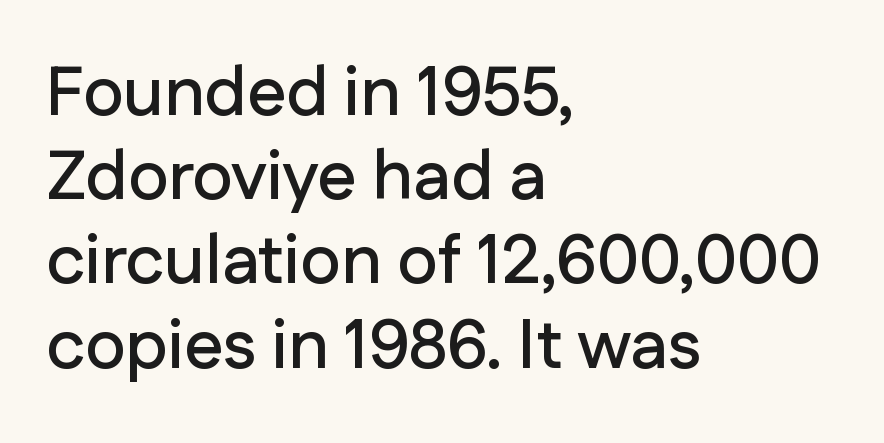
{"serif": "no", "italic": "no", "width": "normal", "stroke_contrast": "low", "x_height": "medium", "monospaced": "no", "underline": "no", "align": "left", "line_spacing_ratio": 1.22, "letter_spacing": "normal", "letter_spacing_em": 0.0, "glyph_px": 69}
